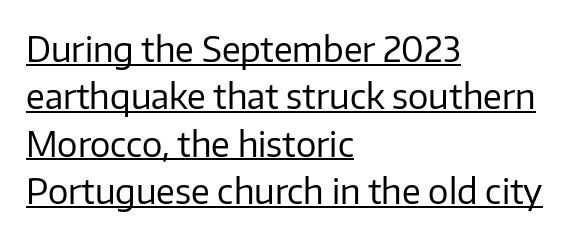
The image shows 34 px regular-weight sans-serif type, upright; set left-aligned, normal line spacing (1.39x), normal letter spacing, underlined; low stroke contrast and a medium x-height.
